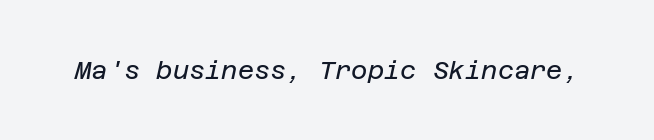
A quiet, ordinary-to-light weight characterises the typeface. A typesetter would call this zero additional tracking. The typography opts for an oblique posture over an upright one. Beneath every word, the page is bare.
